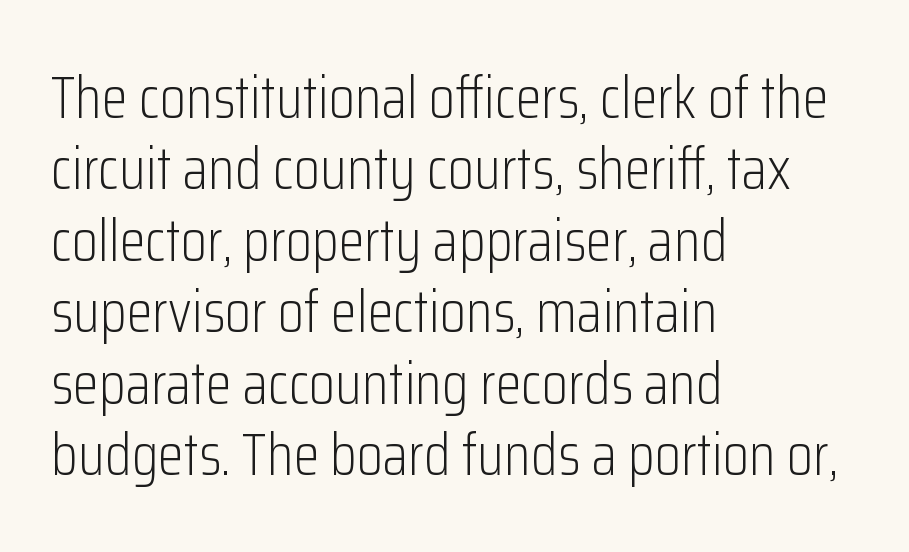
Each stroke keeps to a modest, everyday thickness or less. Descenders hang freely into open space. The type sits square on the baseline with zero lean. The text was rendered using a sans face with plain stroke endings. The rendering uses natural spacing where letterforms have individual widths.
